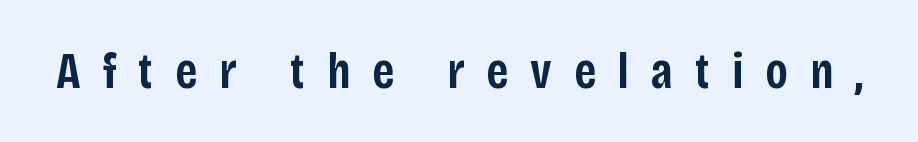
The image shows 51 px semibold, condensed sans-serif type, upright; set unusually wide letter spacing (+0.43 em), not underlined; low stroke contrast and a large x-height.
